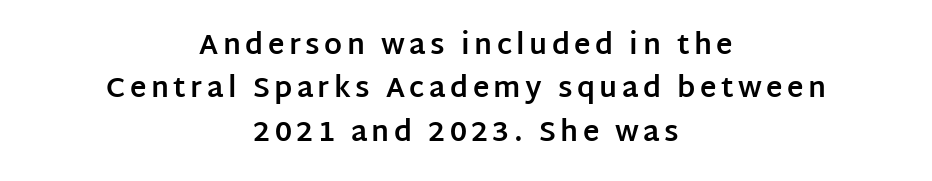
{"serif": "no", "italic": "no", "bold": "yes", "weight": "bold", "width": "normal", "stroke_contrast": "low", "x_height": "large", "monospaced": "no", "underline": "no", "align": "center", "line_spacing": "normal", "line_spacing_ratio": 1.55, "glyph_px": 28}
